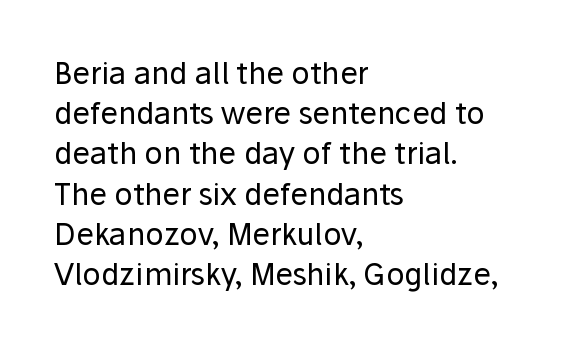
Q: Is the text bold? A: No.
Q: Is the text italic (slanted)? A: No, it is upright.
Q: Is the typeface a serif or a sans-serif typeface? A: Sans-serif.
Q: Is the text underlined? A: No.
Q: How is the paragraph aligned? A: Left-aligned.
Q: Is the spacing between letters normal or unusually wide? A: Normal.
Q: Is the spacing between lines tight, normal or loose? A: Normal.
Q: Width (condensed, normal, or wide)? A: Normal.
Q: Stroke contrast? A: Low.
Q: x-height? A: Medium.
Q: Monospaced? A: No.
